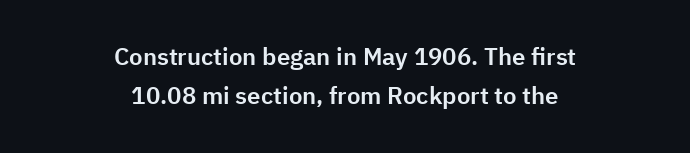
Q: Is the text italic (slanted)? A: No, it is upright.
Q: Is the text underlined? A: No.
Q: How is the paragraph aligned? A: Centered.
Q: Is the spacing between letters normal or unusually wide? A: Normal.
Q: Is the spacing between lines tight, normal or loose? A: Normal.
